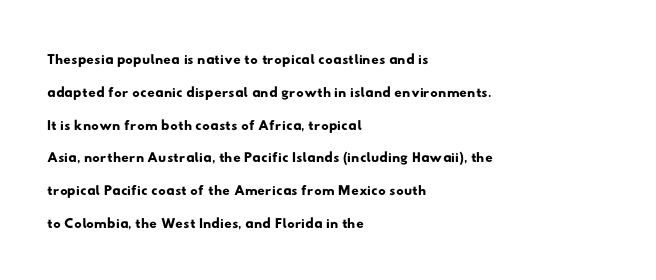
{"underline": "no", "align": "left", "line_spacing": "normal", "line_spacing_ratio": 1.56, "letter_spacing": "normal", "letter_spacing_em": 0.0, "glyph_px": 21}
